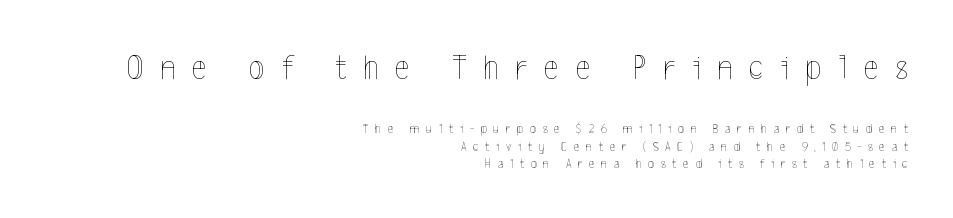
The passage is arranged like a letterhead date or caption credit — flush right. Summary of weight: not heavy and not bold. Of the two passages, the one on top uses the larger point size. Glyph-to-glyph distance is far greater than everyday printed text.
